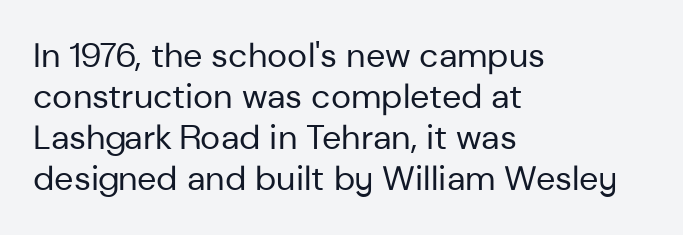
Q: Is the text bold? A: No.
Q: Is the text italic (slanted)? A: No, it is upright.
Q: Is the typeface a serif or a sans-serif typeface? A: Sans-serif.
Q: Is the text underlined? A: No.
Q: How is the paragraph aligned? A: Left-aligned.
Q: Is the spacing between letters normal or unusually wide? A: Normal.
Q: Width (condensed, normal, or wide)? A: Normal.
Q: Stroke contrast? A: Low.
Q: x-height? A: Medium.
Q: Monospaced? A: No.
